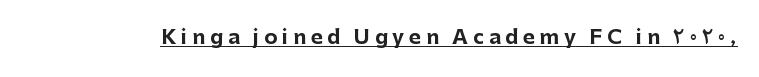
Short note: letters widely spaced. The rendering uses a bold face; every stroke is thick and dark. Compared with undecorated copy, this sample adds a rule below the words. Is there any slant? The stems are plumb.
